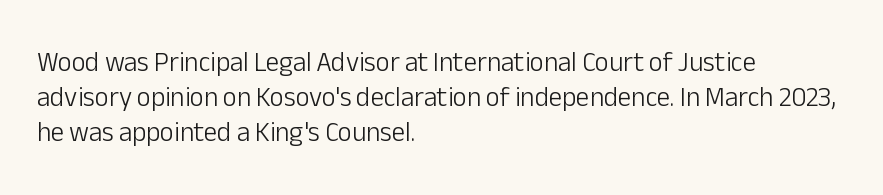
Q: Is the text bold? A: No.
Q: Is the text italic (slanted)? A: No, it is upright.
Q: Is the text underlined? A: No.
Q: How is the paragraph aligned? A: Left-aligned.
Q: Is the spacing between letters normal or unusually wide? A: Normal.
Q: Is the spacing between lines tight, normal or loose? A: Normal.
